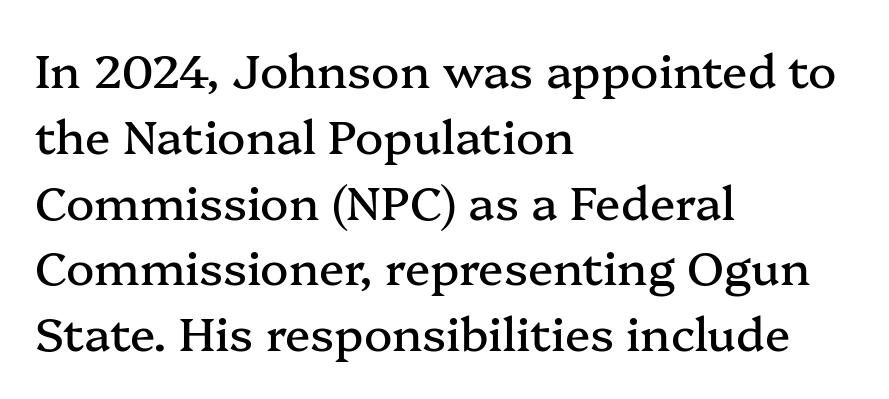
The passage is arranged the way most books set body copy — flush left. What stands out about the letter spacing? Nothing — it is the standard amount. I'd call this a serif setting — the letters wear small feet. The string is rendered with underlining switched off. Rows of type keep a routine distance in the vertical direction.
